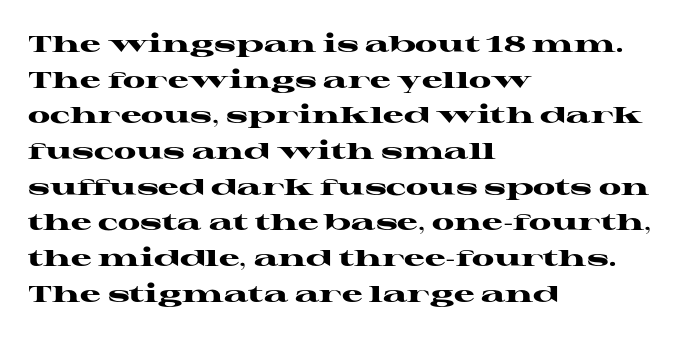
Q: Is the text bold? A: Yes.
Q: Is the text italic (slanted)? A: No, it is upright.
Q: Is the text underlined? A: No.
Q: How is the paragraph aligned? A: Left-aligned.
Q: Is the spacing between letters normal or unusually wide? A: Normal.
Q: Is the spacing between lines tight, normal or loose? A: Normal.
